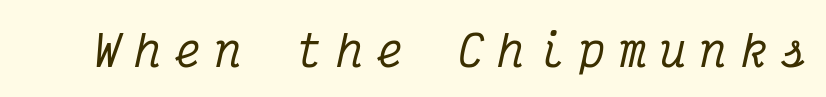
The image shows 43 px condensed serif type, italic (leaning right), monospaced; set unusually wide letter spacing (+0.34 em), not underlined; medium stroke contrast and a medium x-height.
